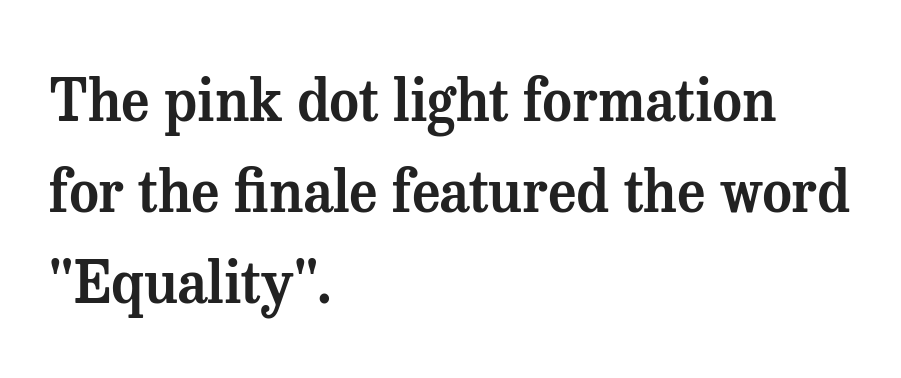
The image shows 57 px serif type, upright; set left-aligned, normal line spacing (1.6x), normal letter spacing, not underlined; medium stroke contrast and a medium x-height.
